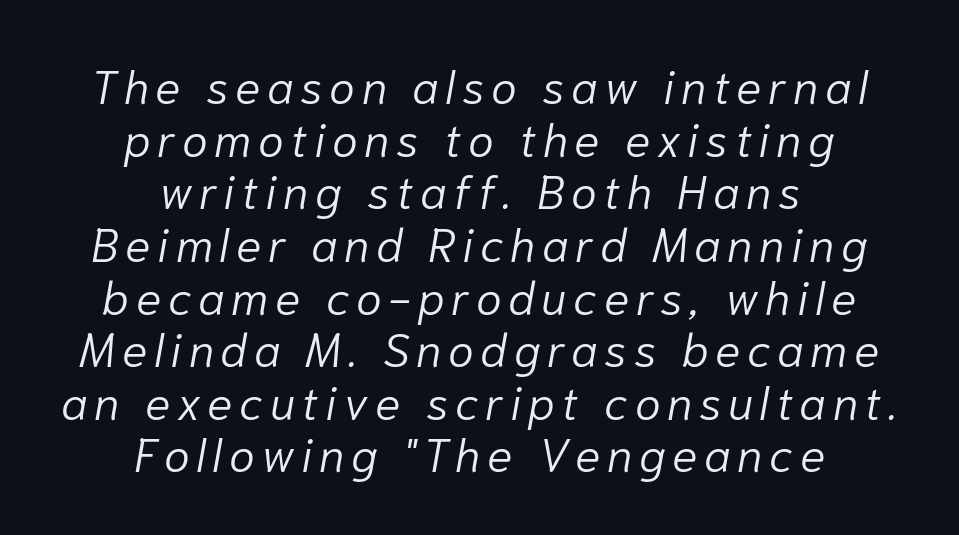
The letters look calm and open, with moderate or lighter stems. Rows of type sit shoulder to shoulder in the vertical direction. Line starts and ends both wander, symmetrically. Is this a fixed-width face? No — the glyphs have proportional, varying widths. You can tell it's italic because the verticals aren't actually vertical. The space beneath each line is pristine and unruled.
